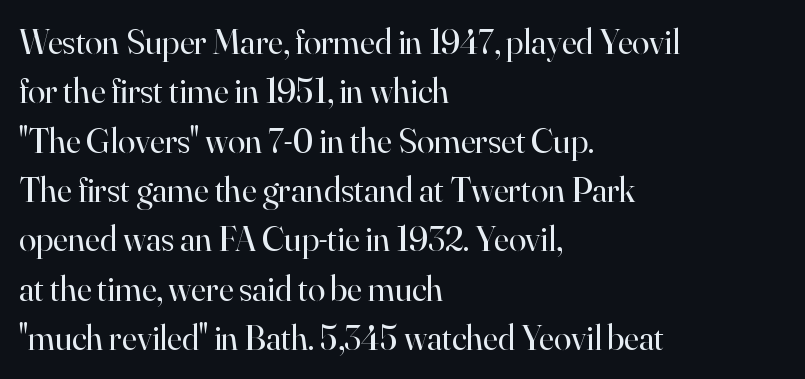
{"serif": "yes", "italic": "no", "bold": "no", "weight": "regular", "width": "normal", "stroke_contrast": "high", "x_height": "small", "monospaced": "no", "underline": "no", "align": "left", "line_spacing": "normal", "line_spacing_ratio": 1.41, "letter_spacing": "normal", "letter_spacing_em": 0.0, "glyph_px": 35}
